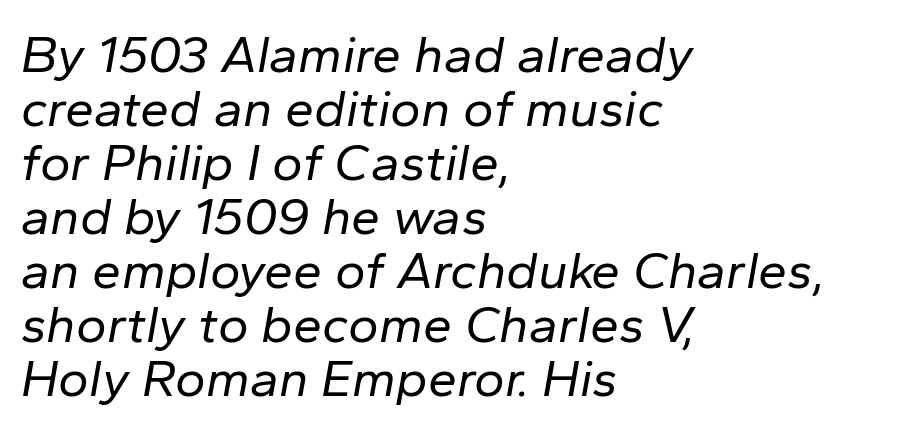
The space beneath each line is pristine and unruled. No extra ink here — the face is not bold. Varying glyph widths throughout — classic text-font behaviour. This rendering uses left alignment, leaving the right contour irregular. The line texture is even and compact thanks to regular tracking. This sample uses an oblique cut, with every glyph tilted off the vertical.
